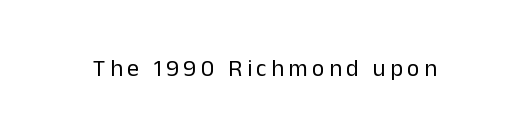
Q: Is the text bold? A: No.
Q: Is the text italic (slanted)? A: No, it is upright.
Q: Is the text underlined? A: No.
